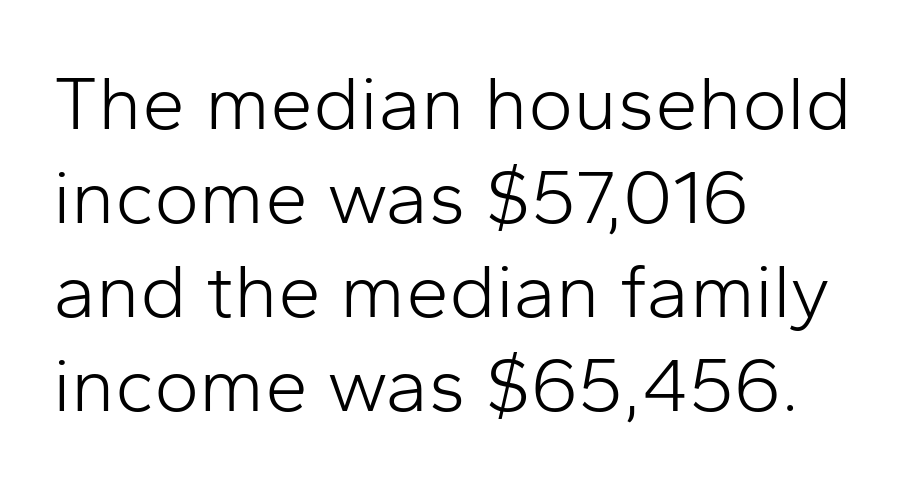
If you drew a ruler down the left edge, every line would touch it. Nope, not italic — everything's standing straight. Looks like regular typesetting: each glyph gets only the width it needs. Plain, unruled lines of type. The characters display no serif detailing; their extremities are plain.
